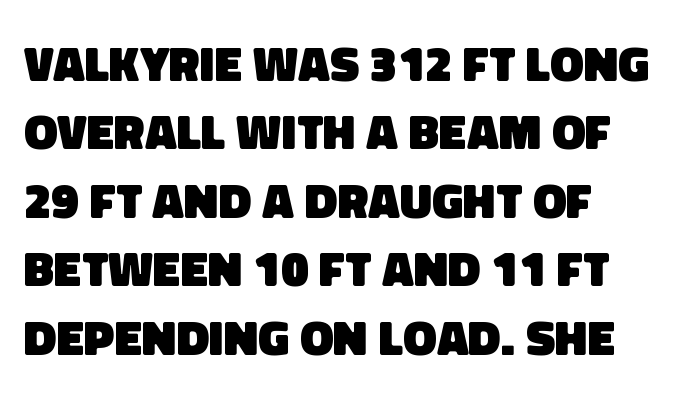
Q: Is the text bold? A: Yes.
Q: Is the typeface a serif or a sans-serif typeface? A: Sans-serif.
Q: Is the text underlined? A: No.
Q: Is the spacing between letters normal or unusually wide? A: Normal.
Q: Is the spacing between lines tight, normal or loose? A: Normal.
Q: Width (condensed, normal, or wide)? A: Normal.
Q: Stroke contrast? A: Low.
Q: x-height? A: Large.
Q: Monospaced? A: No.
